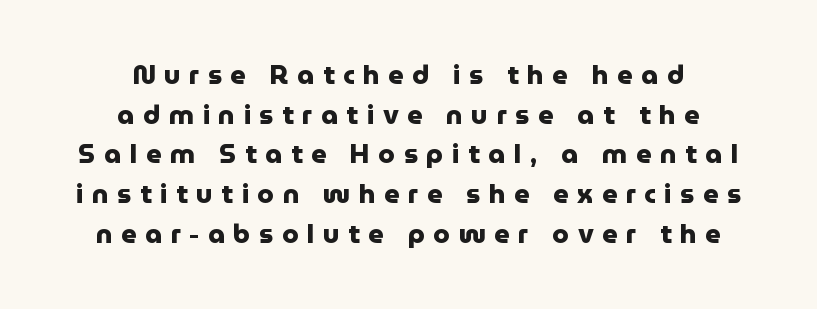
The image shows 27 px bold type, upright; set centered, normal line spacing (1.47x), unusually wide letter spacing (+0.31 em), not underlined.
